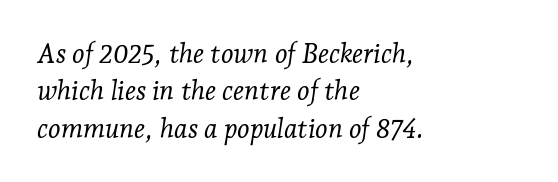
The image shows 27 px text type, italic (leaning right); set left-aligned, normal line spacing (1.38x), normal letter spacing, not underlined.
